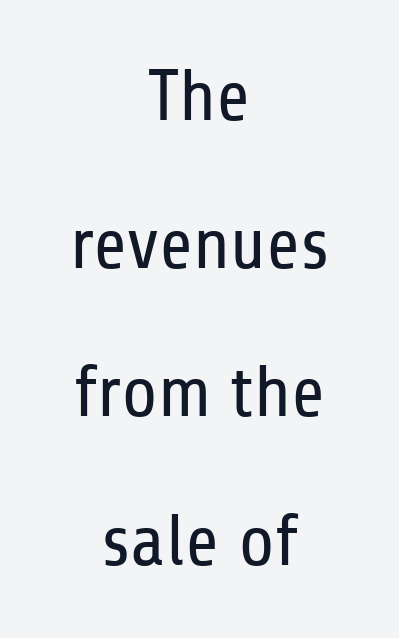
{"serif": "no", "italic": "no", "bold": "no", "weight": "regular", "width": "condensed", "stroke_contrast": "low", "x_height": "medium", "monospaced": "no", "underline": "no", "align": "center", "line_spacing": "loose", "line_spacing_ratio": 2.03, "letter_spacing": "normal", "letter_spacing_em": 0.0, "glyph_px": 73}
